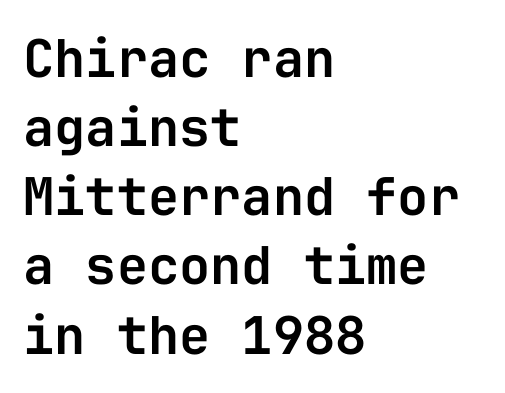
Q: Is the text italic (slanted)? A: No, it is upright.
Q: Is the typeface a serif or a sans-serif typeface? A: Sans-serif.
Q: Is the text underlined? A: No.
Q: How is the paragraph aligned? A: Left-aligned.
Q: Is the spacing between letters normal or unusually wide? A: Normal.
Q: Is the spacing between lines tight, normal or loose? A: Normal.
Q: Width (condensed, normal, or wide)? A: Normal.
Q: Stroke contrast? A: Low.
Q: x-height? A: Medium.
Q: Monospaced? A: Yes.
